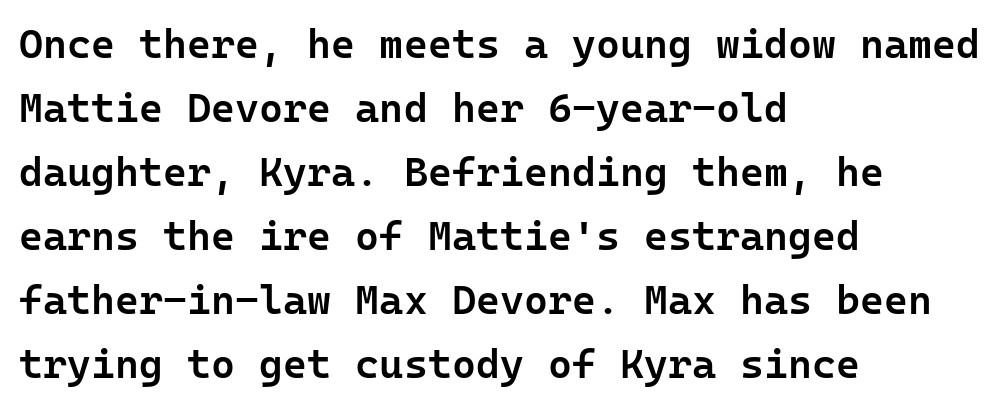
The image shows 41 px semibold sans-serif type, upright; set left-aligned, normal line spacing (1.56x), normal letter spacing, not underlined; low stroke contrast and a medium x-height.
